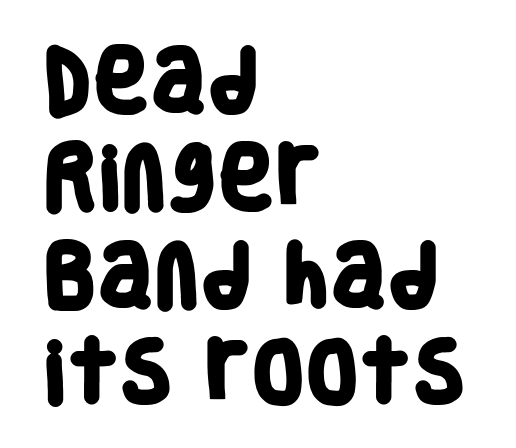
How heavy is the stroke? Heavy — this is a bold. Examine the stroke ends and you'll find no serifs. Think of a printed novel: that variable character pitch is what you see here. The block of text has a typical density, with ordinary space between rows. The compositor pushed each line to the left boundary.
